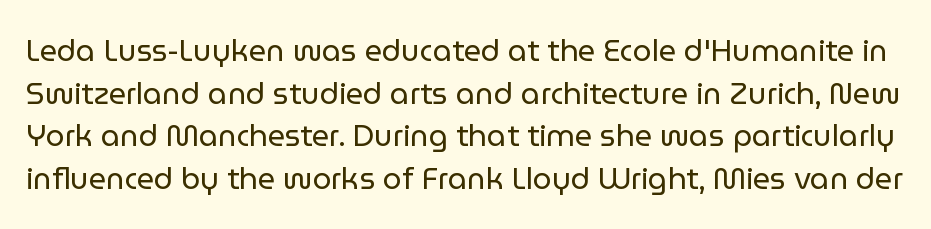
Q: Is the text bold? A: No.
Q: Is the text italic (slanted)? A: No, it is upright.
Q: Is the typeface a serif or a sans-serif typeface? A: Sans-serif.
Q: Is the text underlined? A: No.
Q: Is the spacing between letters normal or unusually wide? A: Normal.
Q: Is the spacing between lines tight, normal or loose? A: Normal.
Q: Width (condensed, normal, or wide)? A: Normal.
Q: Stroke contrast? A: Low.
Q: x-height? A: Medium.
Q: Monospaced? A: No.
